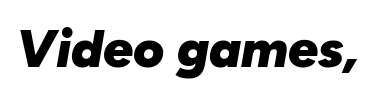
Q: Is the text bold? A: Yes.
Q: Is the text italic (slanted)? A: Yes, it leans right by about 10 degrees.
Q: Is the text underlined? A: No.
Q: Is the spacing between letters normal or unusually wide? A: Normal.
Q: Width (condensed, normal, or wide)? A: Normal.
Q: Stroke contrast? A: Low.
Q: x-height? A: Medium.
Q: Monospaced? A: No.
